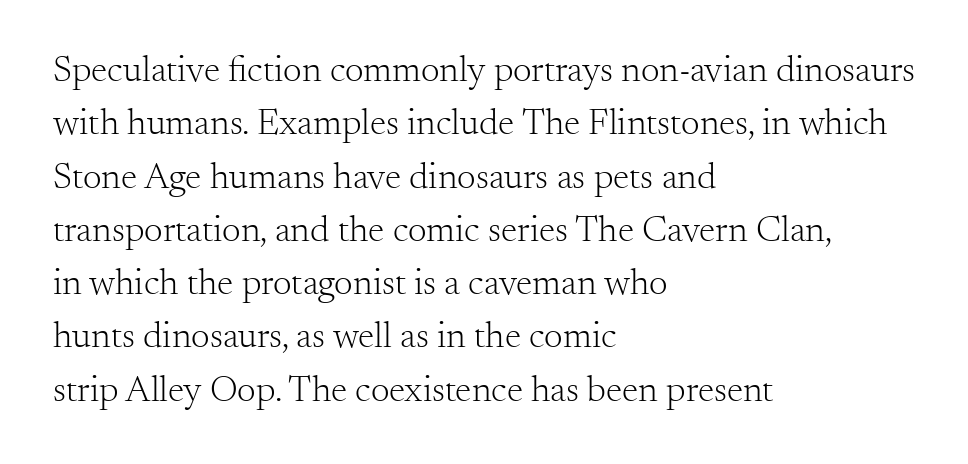
{"serif": "yes", "italic": "no", "bold": "no", "weight": "light", "width": "normal", "stroke_contrast": "medium", "x_height": "small", "monospaced": "no", "underline": "no", "align": "left", "line_spacing": "normal", "line_spacing_ratio": 1.44, "letter_spacing": "normal", "letter_spacing_em": 0.0, "glyph_px": 37}
